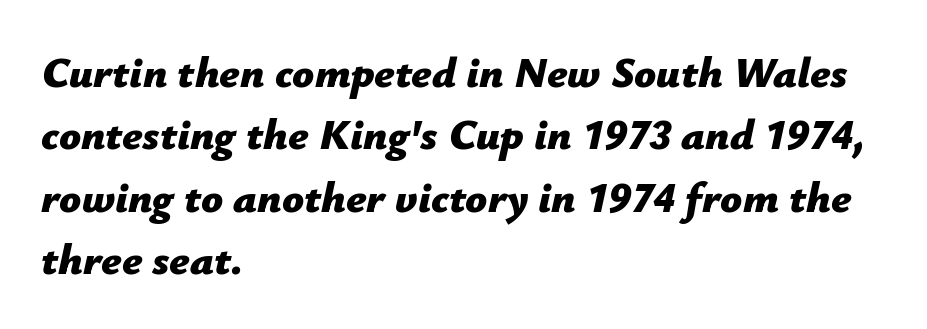
Summary of weight: heavy, a full bold. Descenders hang freely into open space. Spacing verdict: proportional, widths tailored to each character. Regular leading. Line starts are locked; line ends wander. Style check: oblique.
